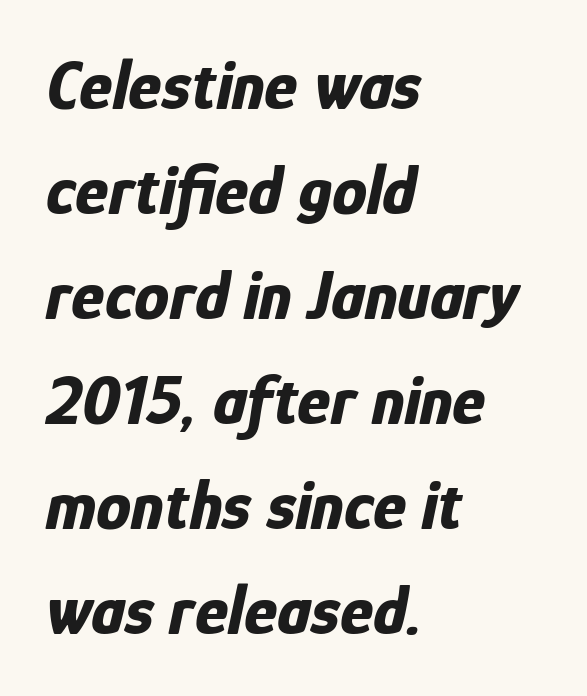
Each new line begins a customary step beneath the previous one. As a designer I'd log this as weight 700, bold. Observe the lean: these are italic letterforms. The rendering uses natural spacing where letterforms have individual widths. You could call the tracking neutral — neither tight nor loose.
